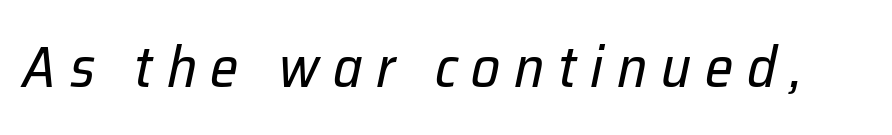
The image shows 57 px regular-weight type, italic (leaning right); set unusually wide letter spacing (+0.24 em), not underlined; low stroke contrast and a medium x-height.
